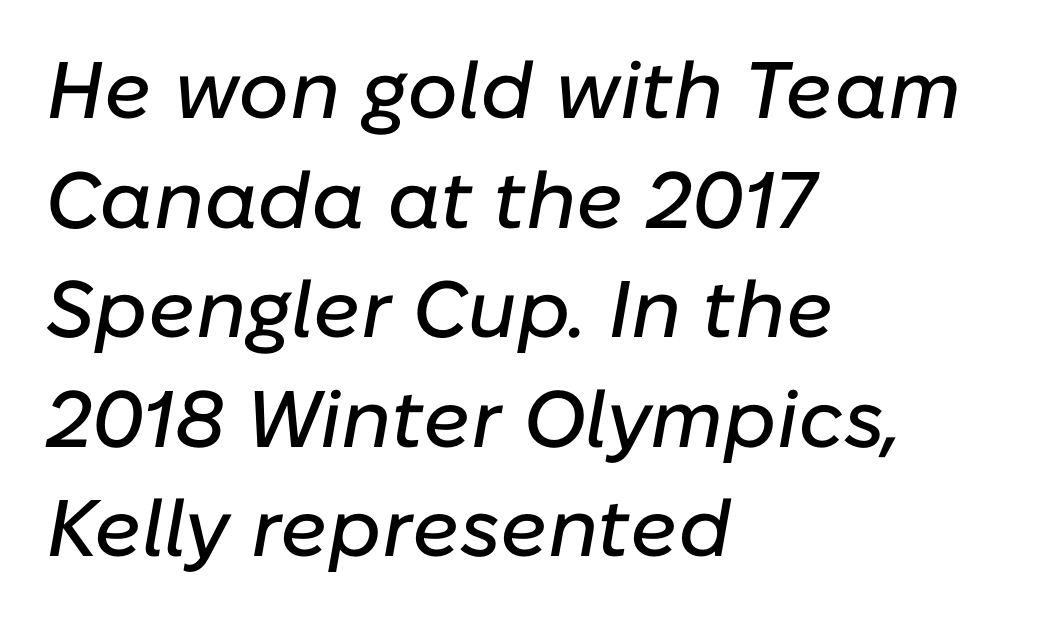
The area under the type is left untouched. Honestly, the row spacing looks completely unremarkable. The passage shown is typed in a proportional face where columns would drift. Observe the lean: these are italic letterforms. Nothing unusual about the tracking: characters are spaced as the font intends. Line beginnings align vertically; line endings do not.
